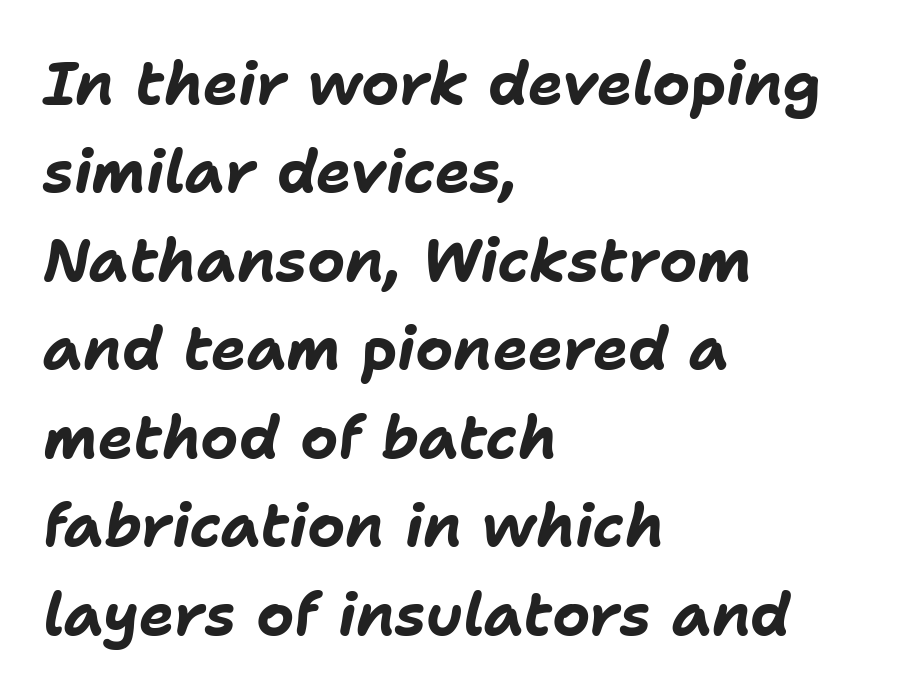
Q: Is the text bold? A: Yes.
Q: Is the text italic (slanted)? A: Yes, it leans right by about 11 degrees.
Q: Is the text underlined? A: No.
Q: How is the paragraph aligned? A: Left-aligned.
Q: Is the spacing between letters normal or unusually wide? A: Normal.
Q: Is the spacing between lines tight, normal or loose? A: Normal.
Q: Width (condensed, normal, or wide)? A: Normal.
Q: Stroke contrast? A: Low.
Q: x-height? A: Medium.
Q: Monospaced? A: No.
